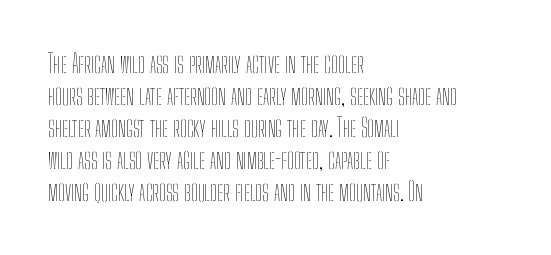
Glance below the letters and you will spot only blank space. The weight tops out at a normal text grade. Teacher's note: observe the even left margin — that is flush-left alignment. Interline gaps are of average width in this sample. In terms of posture, this sample is upright.
